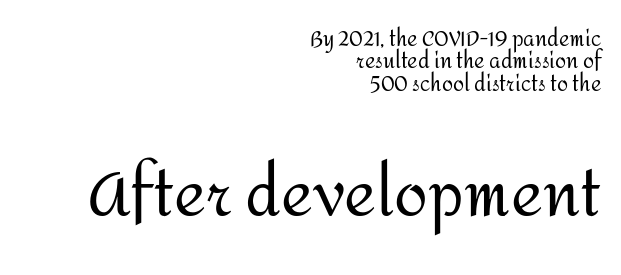
The image shows 61 px regular-weight sans-serif type, upright; set right-aligned, tight line spacing (1.12x), normal letter spacing, not underlined; the second (bottom) block is 3.05x larger; medium stroke contrast and a medium x-height.
